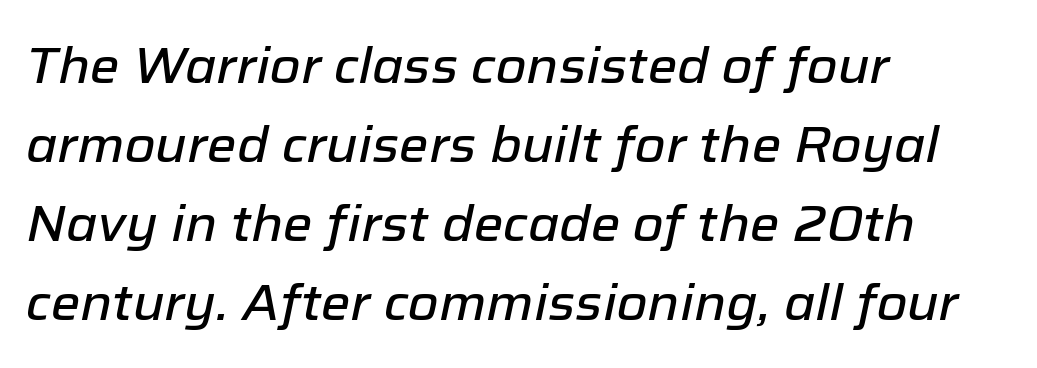
Q: Is the text italic (slanted)? A: Yes, it leans right by about 12 degrees.
Q: Is the text underlined? A: No.
Q: How is the paragraph aligned? A: Left-aligned.
Q: Is the spacing between letters normal or unusually wide? A: Normal.
Q: Is the spacing between lines tight, normal or loose? A: Normal.
Q: Width (condensed, normal, or wide)? A: Normal.
Q: Stroke contrast? A: Low.
Q: x-height? A: Medium.
Q: Monospaced? A: No.
